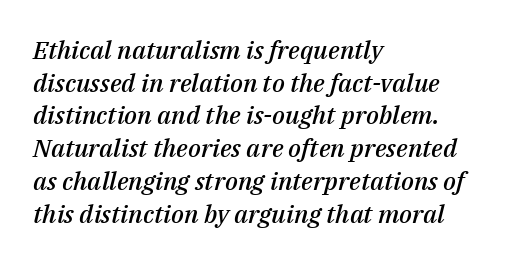
The image shows 25 px text type, italic (leaning right); set left-aligned, normal line spacing (1.31x), normal letter spacing, not underlined.
